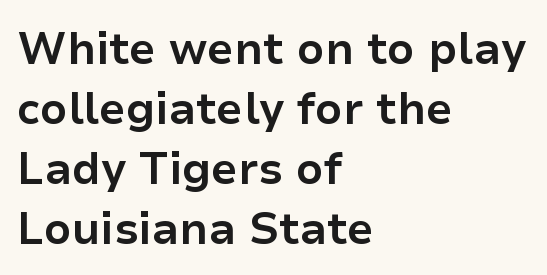
Q: Is the text bold? A: Yes.
Q: Is the text italic (slanted)? A: No, it is upright.
Q: Is the typeface a serif or a sans-serif typeface? A: Sans-serif.
Q: Is the text underlined? A: No.
Q: How is the paragraph aligned? A: Left-aligned.
Q: Is the spacing between letters normal or unusually wide? A: Normal.
Q: Is the spacing between lines tight, normal or loose? A: Normal.
Q: Width (condensed, normal, or wide)? A: Normal.
Q: Stroke contrast? A: Low.
Q: x-height? A: Medium.
Q: Monospaced? A: No.
